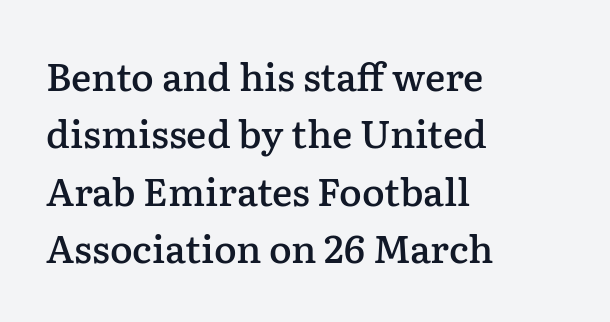
Q: Is the text bold? A: Semi-bold.
Q: Is the text italic (slanted)? A: No, it is upright.
Q: Is the typeface a serif or a sans-serif typeface? A: Serif.
Q: Is the text underlined? A: No.
Q: How is the paragraph aligned? A: Left-aligned.
Q: Is the spacing between letters normal or unusually wide? A: Normal.
Q: Is the spacing between lines tight, normal or loose? A: Normal.
Q: Width (condensed, normal, or wide)? A: Normal.
Q: Stroke contrast? A: Low.
Q: x-height? A: Medium.
Q: Monospaced? A: No.
